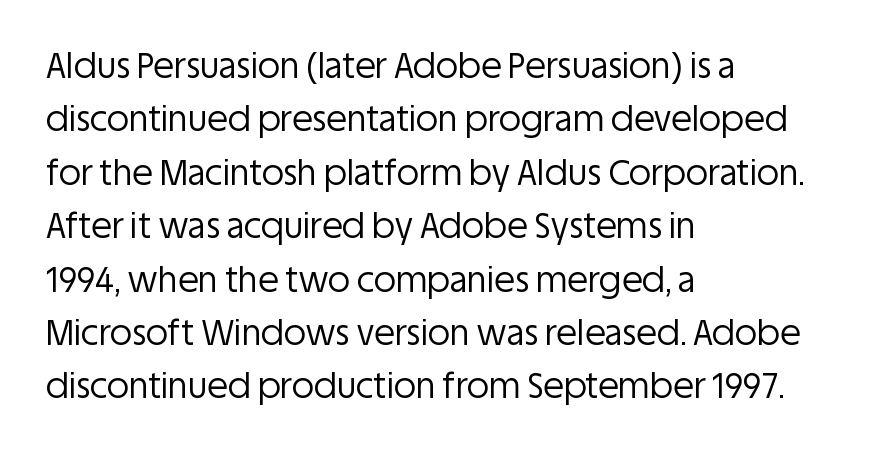
The image shows 34 px regular-weight sans-serif type, upright; set left-aligned, normal line spacing (1.57x), normal letter spacing, not underlined; low stroke contrast and a large x-height.
